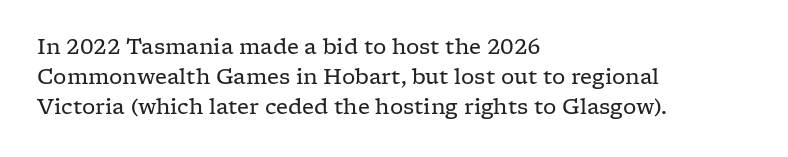
{"italic": "no", "bold": "no", "underline": "no", "align": "left", "line_spacing": "normal", "line_spacing_ratio": 1.44, "letter_spacing": "normal", "letter_spacing_em": 0.0, "glyph_px": 21}
